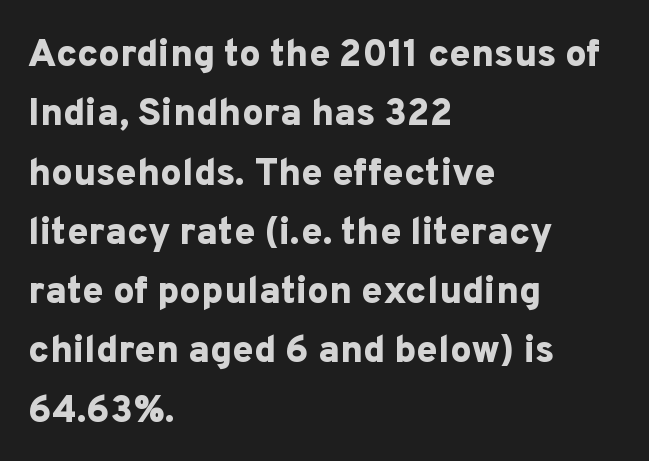
The image shows 38 px bold sans-serif type, upright; set left-aligned, normal line spacing (1.56x), normal letter spacing, not underlined; low stroke contrast and a medium x-height.
